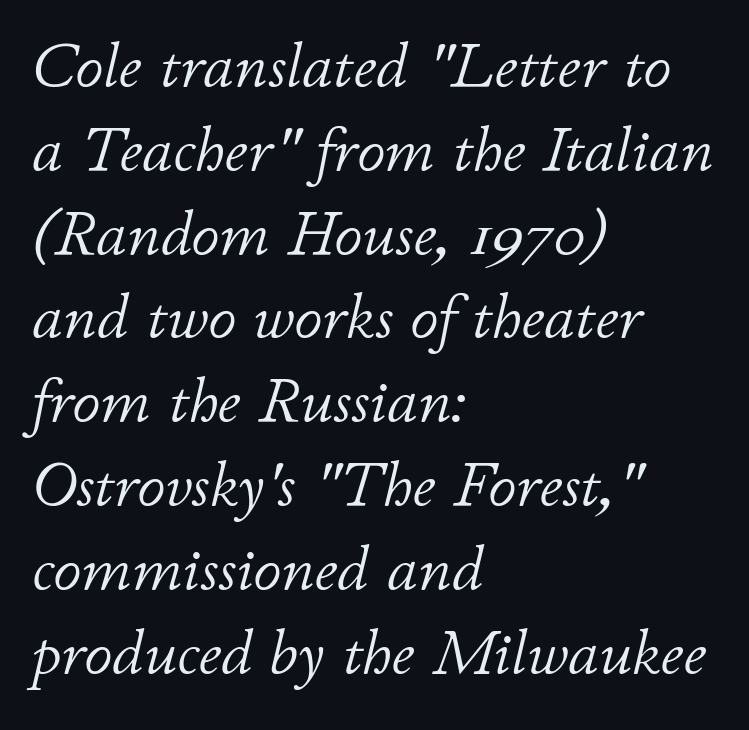
There's an unmistakable incline to the writing here. The passage shown is not bold in any degree. Does the copy run flush right? No — it runs flush left. Nobody touched the tracking dial on this one.
